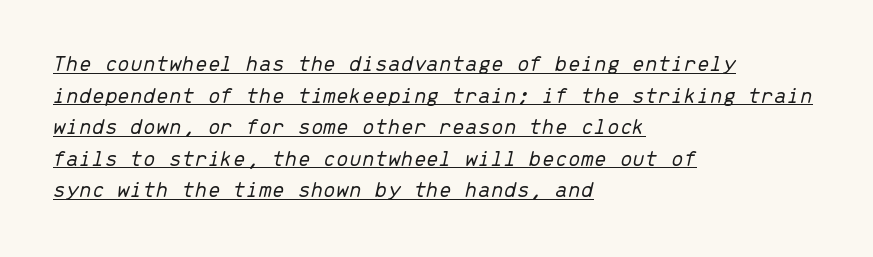
The image shows 23 px text type, italic (leaning right); set left-aligned, normal line spacing (1.37x), normal letter spacing, underlined.
